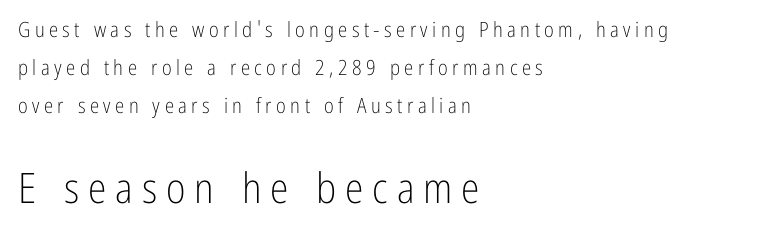
{"serif": "no", "italic": "no", "bold": "no", "weight": "light", "width": "condensed", "stroke_contrast": "low", "x_height": "medium", "monospaced": "no", "underline": "no", "align": "left", "line_spacing_ratio": 1.82, "letter_spacing": "wide", "letter_spacing_em": 0.21, "larger_block": "second", "size_ratio": 2.0, "glyph_px": 42}
